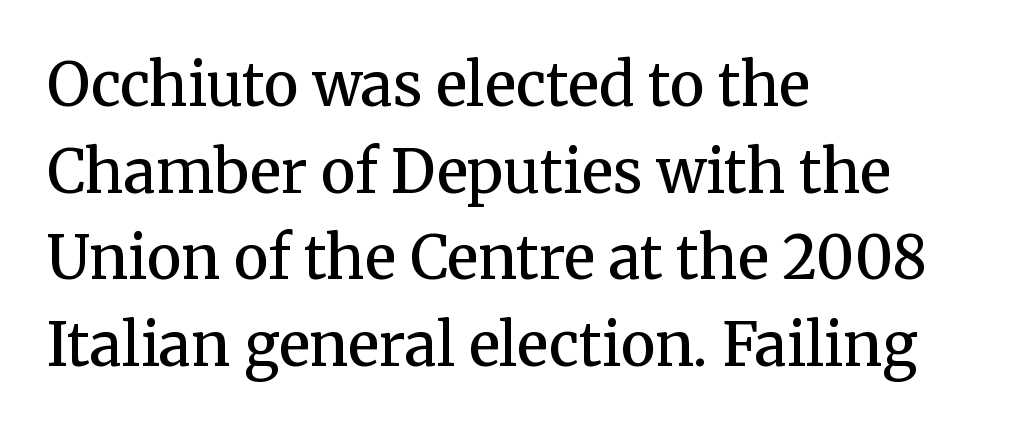
Where is the straight margin? On the left. Tracking here is standard; glyphs follow each other at the usual distance. Character widths vary here, with narrow letters taking less room than wide ones. Rule under the text: the space is simply empty. The designer left line spacing at the default. The face used here is a semibold: visibly heavier than regular, lighter than bold.
